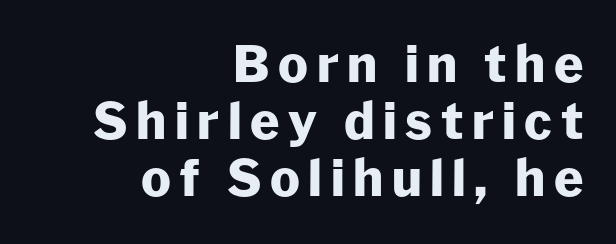
The ragged edge is on the left, which tells us the setting is flush right. Summary of weight: heavy, a full bold. These lines huddle together more closely than default settings would place them. No italicization has been applied; the sample stays upright. A sans-serif font was chosen for this passage.
